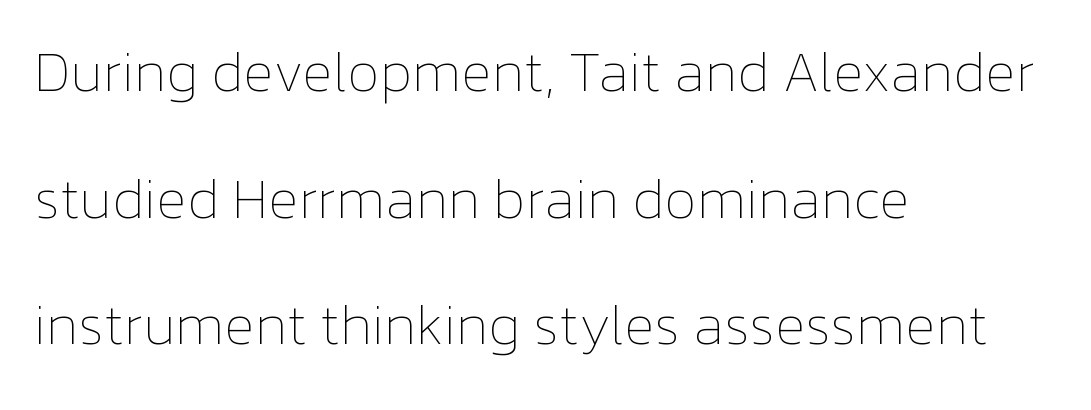
The rendering uses natural spacing where letterforms have individual widths. Heft: none added — not bold. In terms of posture, this sample is upright. Vertically, the passage feels expansive, rows floating well apart. All the whitespace from short lines collects on the right.
